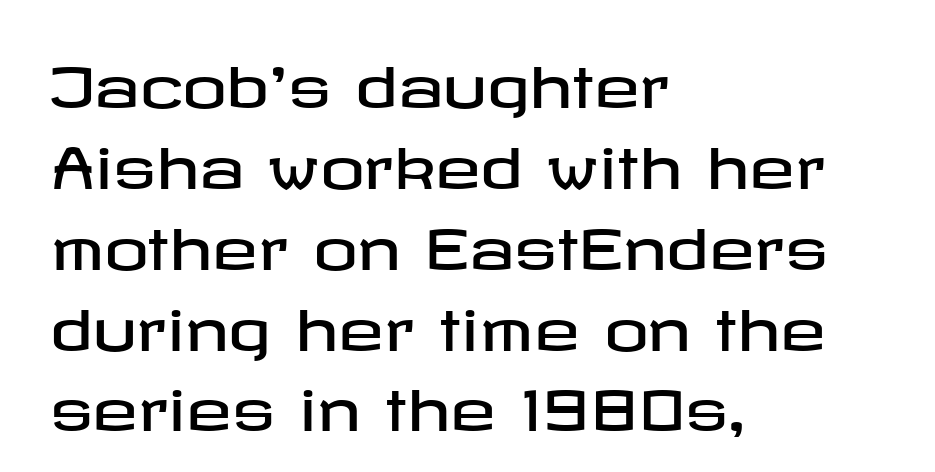
The image shows 55 px wide sans-serif type, upright; set left-aligned, normal line spacing (1.47x), normal letter spacing, not underlined; low stroke contrast and a medium x-height.
